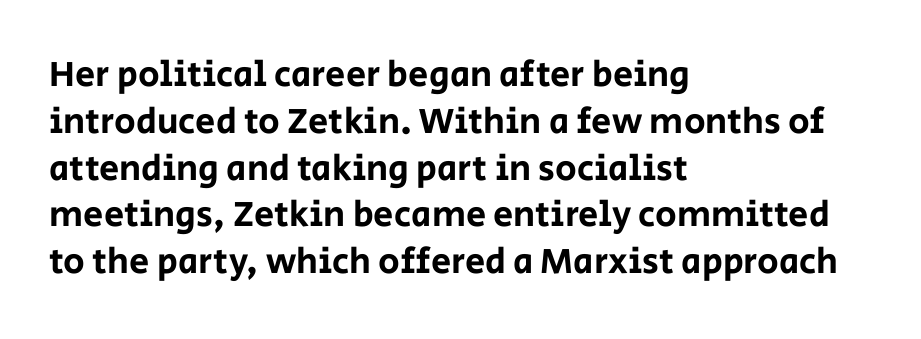
You could not count columns in this text — the font is proportionally spaced. Any mark beneath the type? The region is blank. You could call the tracking neutral — neither tight nor loose. In terms of leading, this rendering sits right in the middle.
